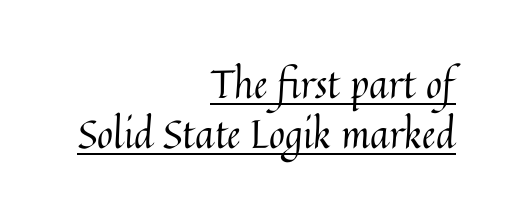
Typeset ragged left — the right edge is the straight one. The passage shown is typed in a proportional face where columns would drift. No letter is thick-stroked: the sample isn't bold. Students, observe: this is what conventionally led text looks like.
